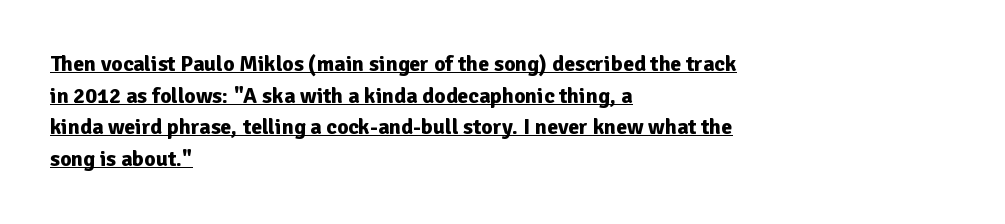
{"italic": "no", "bold": "yes", "underline": "yes", "align": "left", "line_spacing": "normal", "line_spacing_ratio": 1.44, "letter_spacing": "normal", "letter_spacing_em": 0.0, "glyph_px": 22}
